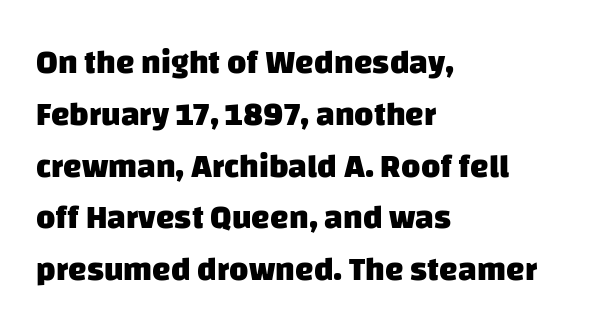
How are the letters spaced? Ordinarily, with no added tracking. Rows of type keep a routine distance in the vertical direction. A full-strength bold gives these letters their thick strokes. Spacing verdict: proportional, widths tailored to each character. A clean baseline with only descenders dipping below it. The passage is arranged the way most books set body copy — flush left.
